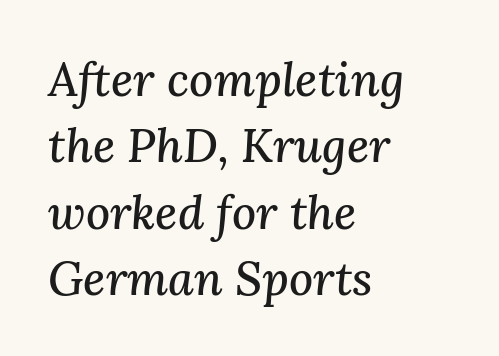
Interline gaps are of average width in this sample. The rag falls on the right side of this text block. Quick note: underline off. Style check: oblique. You can tell from the footed stems that serif type was used.
